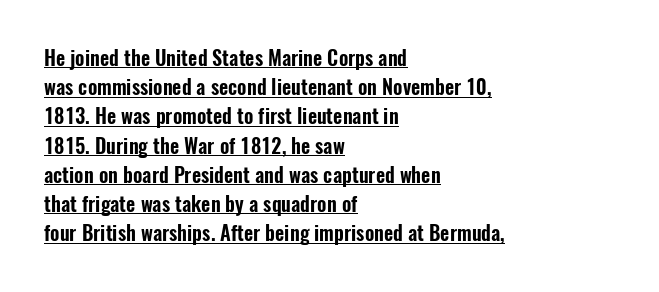
A typesetter would mark this as roman, not italic. No extra tracking has been applied to these lines. Alignment: flush left. The lettering is marked with a stroke running underneath it. Is there much room between lines? A standard amount, neither cramped nor airy.
